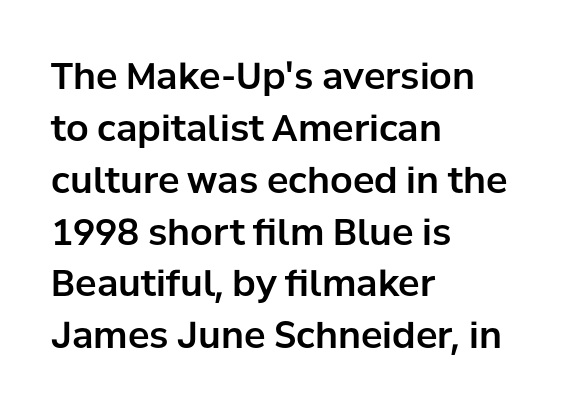
{"serif": "no", "italic": "no", "width": "normal", "stroke_contrast": "low", "x_height": "medium", "monospaced": "no", "underline": "no", "align": "left", "line_spacing": "normal", "line_spacing_ratio": 1.44, "letter_spacing": "normal", "letter_spacing_em": 0.0, "glyph_px": 36}
